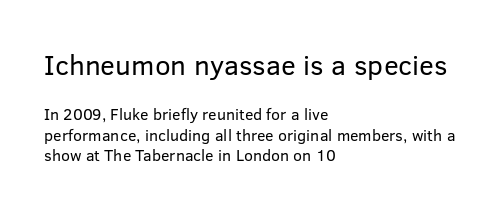
{"serif": "no", "italic": "no", "bold": "no", "weight": "regular", "width": "normal", "stroke_contrast": "low", "x_height": "medium", "monospaced": "no", "underline": "no", "align": "left", "line_spacing": "normal", "line_spacing_ratio": 1.28, "letter_spacing": "normal", "letter_spacing_em": 0.0, "larger_block": "first", "size_ratio": 1.75, "glyph_px": 28}
